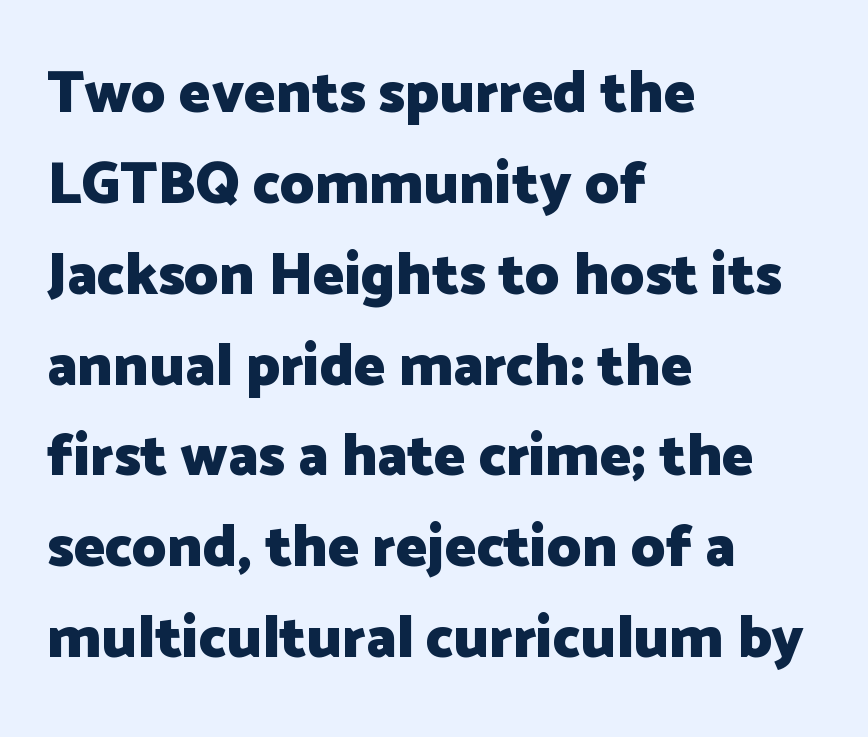
Italic? Not at all — the glyphs are vertical. What stands out about the letter spacing? Nothing — it is the standard amount. Compared with a centered layout, this one pins lines to the left instead. The specimen omits any rule beneath the text block's lines.
